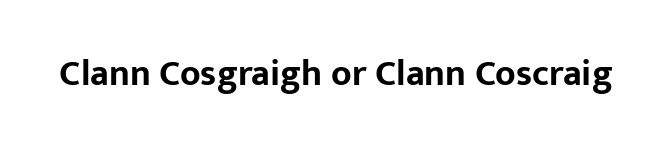
The image shows 37 px bold sans-serif type, upright; set normal letter spacing, not underlined; low stroke contrast and a medium x-height.
